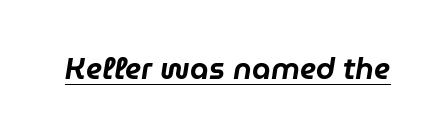
Honestly, the underline is the first thing you notice here. This is oblique type, the kind used for emphasis or titles. Default kerning and tracking; the words read as compact shapes. You could not count columns in this text — the font is proportionally spaced.
